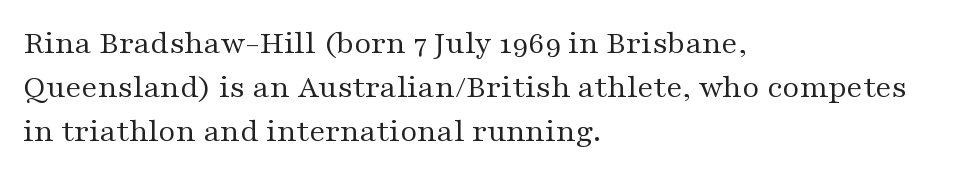
Layout note: lines flush left. Caption: face not bold, strokes unweighted. You could call the tracking neutral — neither tight nor loose. You could not count columns in this text — the font is proportionally spaced. Unlike italic type, these characters show no tilt at all. The space directly below the letters is spotless.
